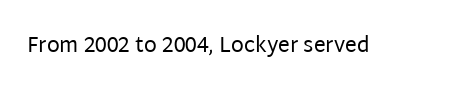
The image shows 21 px text type, upright; set normal letter spacing, not underlined.
